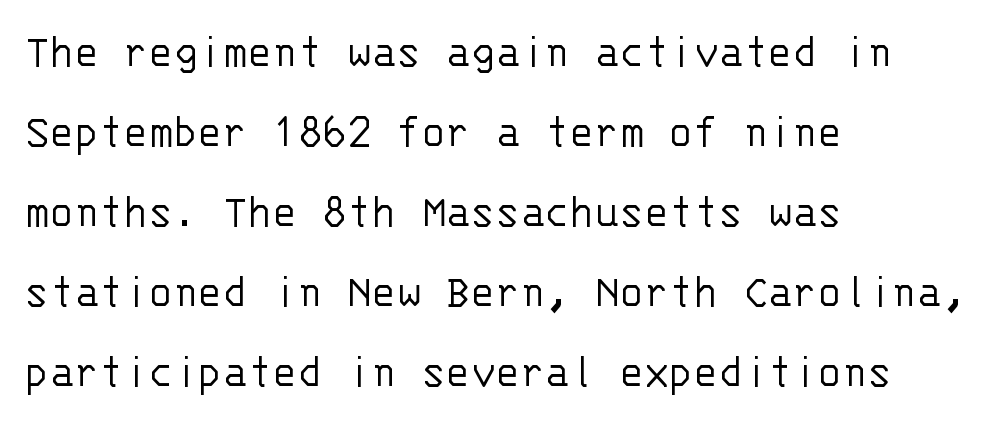
In terms of letterform style, serifs are entirely absent. The passage shown is not underscored anywhere. Is this a fixed-width face? Yes — each glyph sits in an identical cell. The strokes are not fattened; the text isn't bold.
